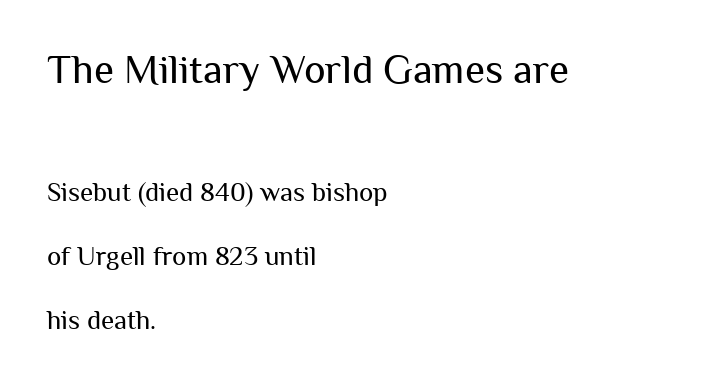
The image shows 41 px regular-weight sans-serif type, upright; set left-aligned, loose line spacing (2.37x), normal letter spacing, not underlined; the first (top) block is 1.52x larger; medium stroke contrast and a medium x-height.
